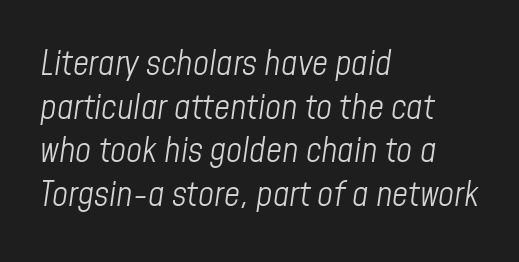
Rule under the text: the space is simply empty. No letter is thick-stroked: the sample isn't bold. The passage is arranged the way most books set body copy — flush left. Varying glyph widths throughout — classic text-font behaviour.
